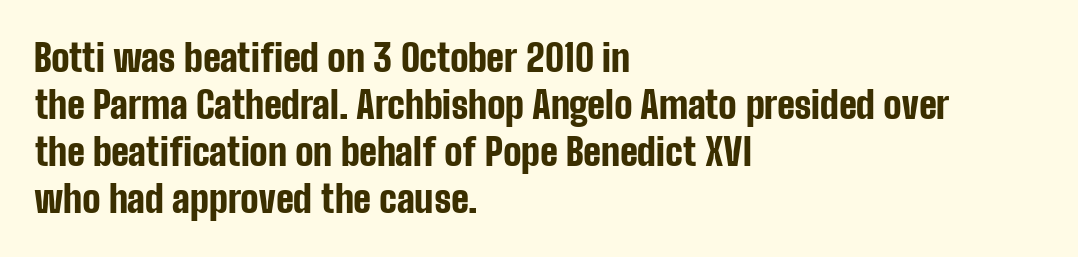
Tall strokes in this sample are plumb rather than angled. What stands out about the letter spacing? Nothing — it is the standard amount. The text block is weighted toward the left margin, trailing off unevenly rightward. Compared with an ordinary text face, these strokes are far heavier — a full bold.
